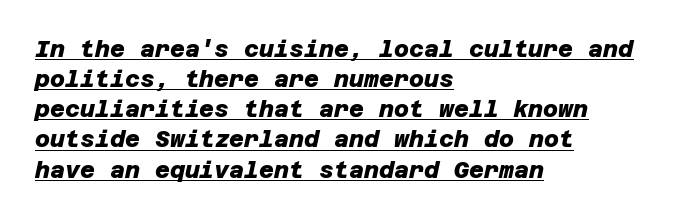
{"bold": "yes", "underline": "yes", "align": "left", "line_spacing": "normal", "line_spacing_ratio": 1.31, "letter_spacing": "normal", "letter_spacing_em": 0.0, "glyph_px": 23}
